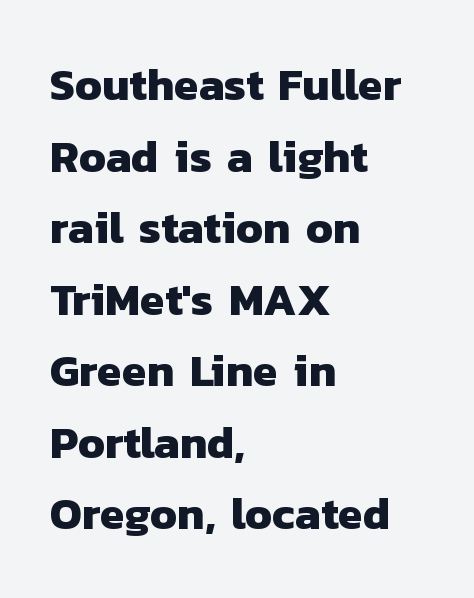
{"serif": "no", "bold": "yes", "weight": "heavy", "width": "normal", "stroke_contrast": "low", "x_height": "medium", "monospaced": "no", "underline": "no", "align": "left", "line_spacing": "normal", "line_spacing_ratio": 1.59, "letter_spacing": "normal", "letter_spacing_em": 0.0, "glyph_px": 45}
